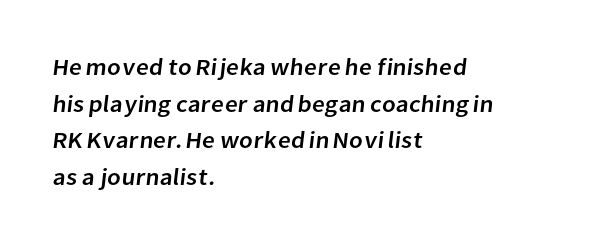
Q: Is the text underlined? A: No.
Q: How is the paragraph aligned? A: Left-aligned.
Q: Is the spacing between letters normal or unusually wide? A: Normal.
Q: Is the spacing between lines tight, normal or loose? A: Normal.
